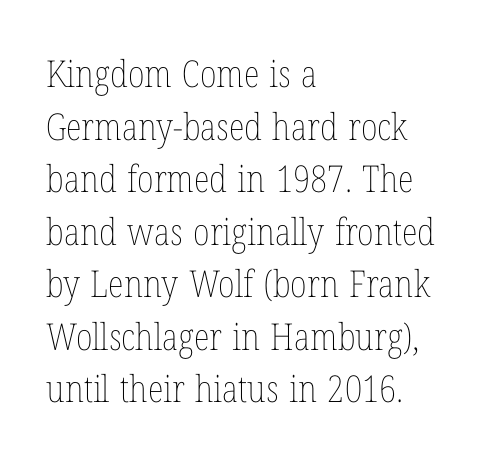
{"italic": "no", "bold": "no", "weight": "thin", "width": "condensed", "stroke_contrast": "low", "x_height": "medium", "monospaced": "no", "underline": "no", "align": "left", "line_spacing": "normal", "line_spacing_ratio": 1.42, "letter_spacing": "normal", "letter_spacing_em": 0.0, "glyph_px": 37}
